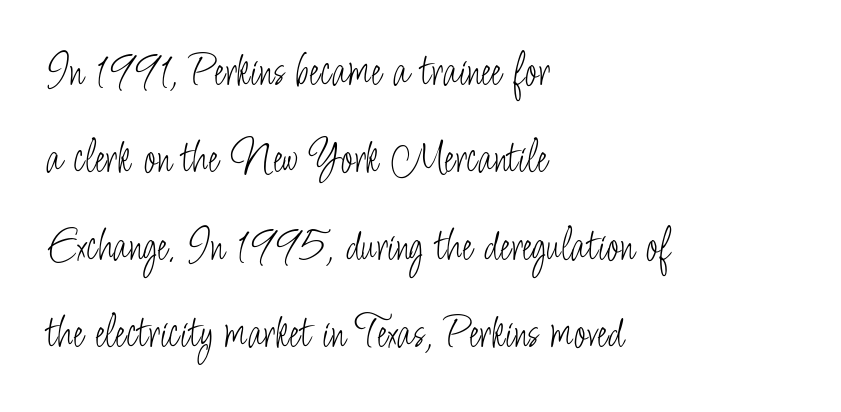
Q: Is the text bold? A: No.
Q: Is the text italic (slanted)? A: Yes.
Q: Is the typeface a serif or a sans-serif typeface? A: Sans-serif.
Q: Is the text underlined? A: No.
Q: How is the paragraph aligned? A: Left-aligned.
Q: Is the spacing between letters normal or unusually wide? A: Normal.
Q: Width (condensed, normal, or wide)? A: Condensed.
Q: Stroke contrast? A: Low.
Q: x-height? A: Small.
Q: Monospaced? A: No.
